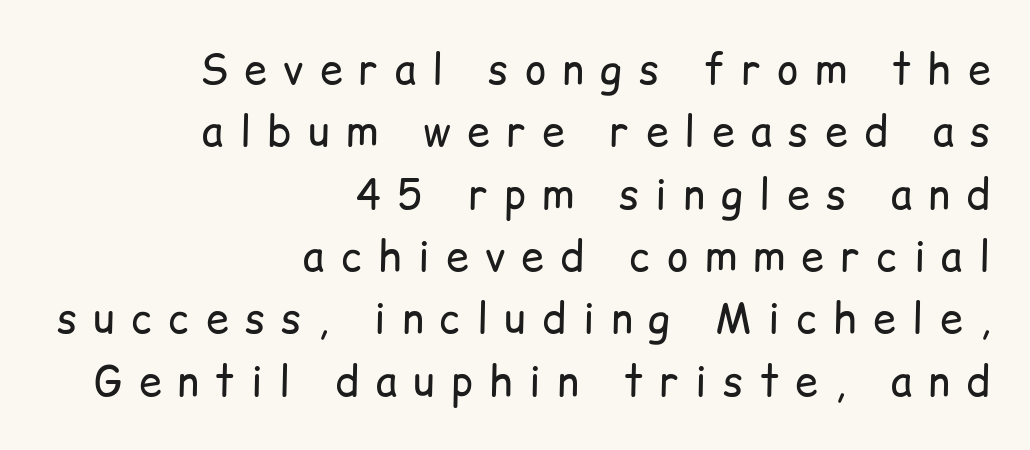
{"serif": "no", "italic": "no", "bold": "no", "weight": "regular", "width": "normal", "stroke_contrast": "low", "x_height": "medium", "monospaced": "no", "underline": "no", "align": "right", "line_spacing": "normal", "line_spacing_ratio": 1.52, "letter_spacing": "wide", "letter_spacing_em": 0.4, "glyph_px": 41}
